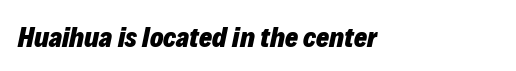
{"italic": "yes", "lean": "right", "slant_degrees": 12, "bold": "yes", "weight": "heavy", "width": "normal", "stroke_contrast": "low", "x_height": "medium", "monospaced": "no", "underline": "no", "align": "left", "letter_spacing": "normal", "letter_spacing_em": 0.0, "glyph_px": 28}
